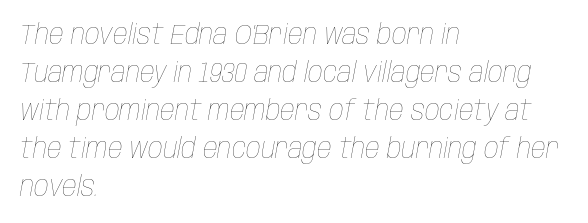
The image shows 29 px thin, condensed type, italic (leaning right); set left-aligned, normal line spacing (1.31x), normal letter spacing, not underlined; low stroke contrast and a large x-height.
